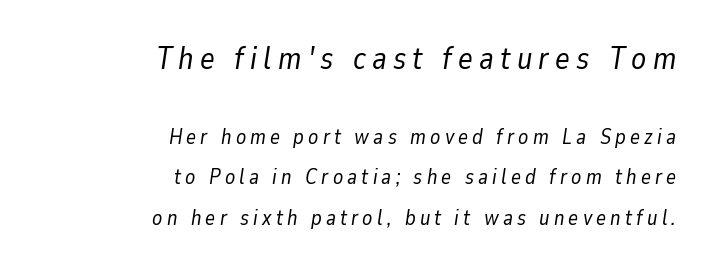
Q: Is the text bold? A: No.
Q: Is the text italic (slanted)? A: Yes, it leans right by about 9 degrees.
Q: Is the text underlined? A: No.
Q: How is the paragraph aligned? A: Right-aligned.
Q: Is the spacing between letters normal or unusually wide? A: Unusually wide.
Q: Is the spacing between lines tight, normal or loose? A: Loose.
Q: Which block of text is set in a larger size, the first (top) or the second (bottom)? A: The first (top) one.
Q: Width (condensed, normal, or wide)? A: Normal.
Q: Stroke contrast? A: Low.
Q: x-height? A: Medium.
Q: Monospaced? A: No.
